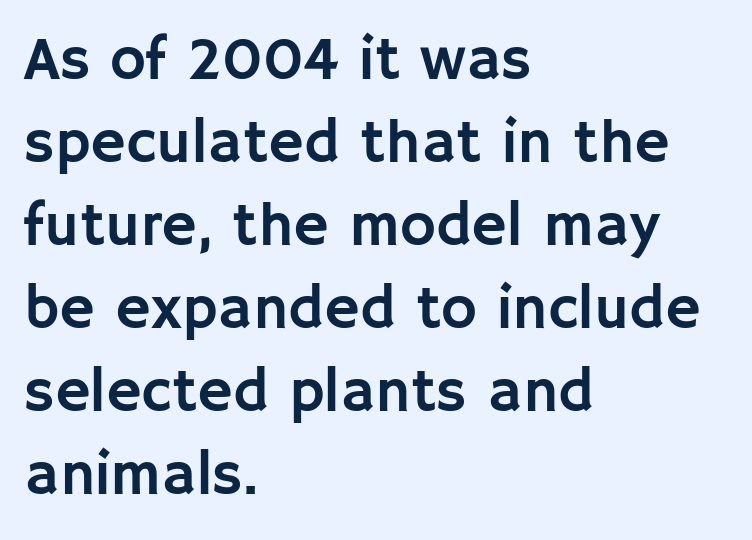
Q: Is the text italic (slanted)? A: No, it is upright.
Q: Is the typeface a serif or a sans-serif typeface? A: Sans-serif.
Q: Is the text underlined? A: No.
Q: How is the paragraph aligned? A: Left-aligned.
Q: Is the spacing between letters normal or unusually wide? A: Normal.
Q: Is the spacing between lines tight, normal or loose? A: Normal.
Q: Width (condensed, normal, or wide)? A: Normal.
Q: Stroke contrast? A: Low.
Q: x-height? A: Large.
Q: Monospaced? A: No.
